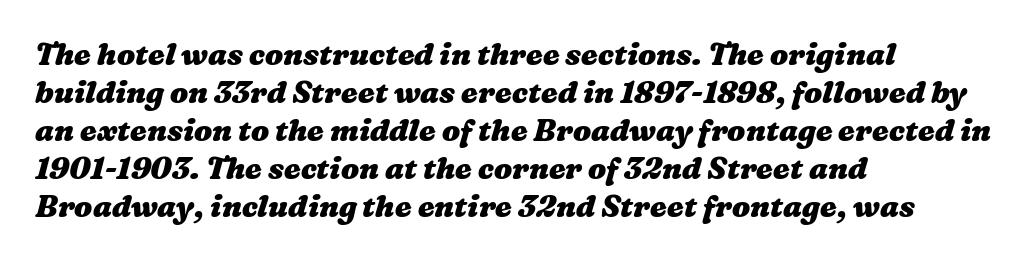
Do the characters align in a grid? No, the font is proportional. These lines sit exactly where default settings would place them. The rag falls on the right side of this text block. A typesetter would call this zero additional tracking.
